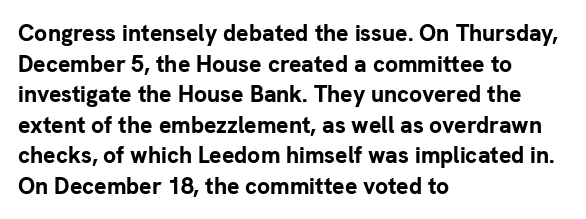
Q: Is the text bold? A: Yes.
Q: Is the text italic (slanted)? A: No, it is upright.
Q: Is the text underlined? A: No.
Q: How is the paragraph aligned? A: Left-aligned.
Q: Is the spacing between letters normal or unusually wide? A: Normal.
Q: Is the spacing between lines tight, normal or loose? A: Normal.
